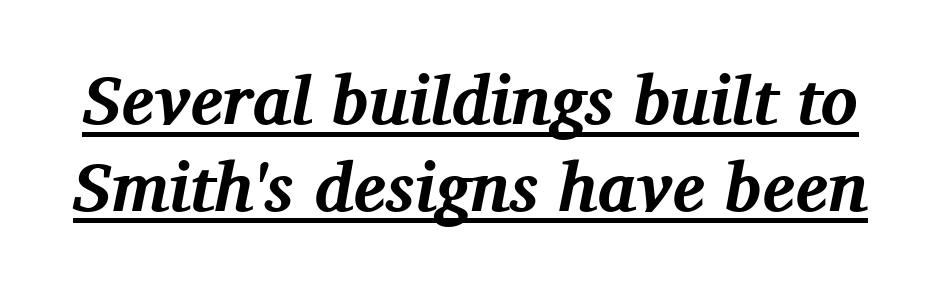
Q: Is the text bold? A: Yes.
Q: Is the text italic (slanted)? A: Yes, it leans right by about 11 degrees.
Q: Is the typeface a serif or a sans-serif typeface? A: Serif.
Q: Is the text underlined? A: Yes.
Q: Is the spacing between letters normal or unusually wide? A: Normal.
Q: Is the spacing between lines tight, normal or loose? A: Normal.
Q: Width (condensed, normal, or wide)? A: Normal.
Q: Stroke contrast? A: Medium.
Q: x-height? A: Medium.
Q: Monospaced? A: No.
